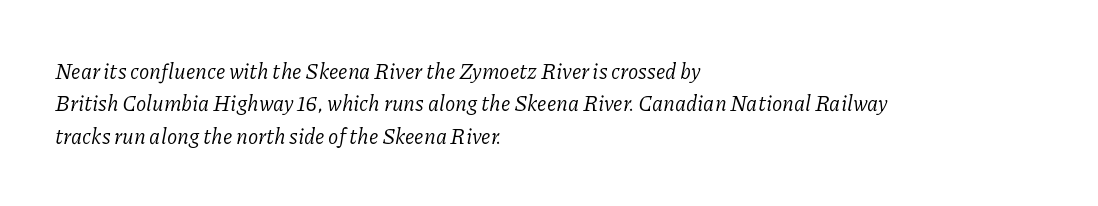
{"italic": "yes", "lean": "right", "slant_degrees": 11, "bold": "no", "underline": "no", "align": "left", "line_spacing": "normal", "line_spacing_ratio": 1.54, "letter_spacing": "normal", "letter_spacing_em": 0.0, "glyph_px": 21}
